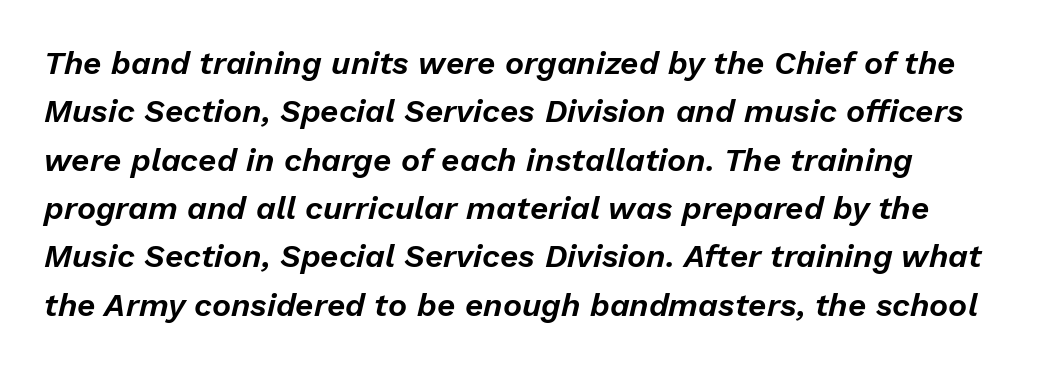
Q: Is the text italic (slanted)? A: Yes, it leans right by about 13 degrees.
Q: Is the text underlined? A: No.
Q: Is the spacing between letters normal or unusually wide? A: Normal.
Q: Is the spacing between lines tight, normal or loose? A: Normal.
Q: Width (condensed, normal, or wide)? A: Normal.
Q: Stroke contrast? A: Low.
Q: x-height? A: Medium.
Q: Monospaced? A: No.
